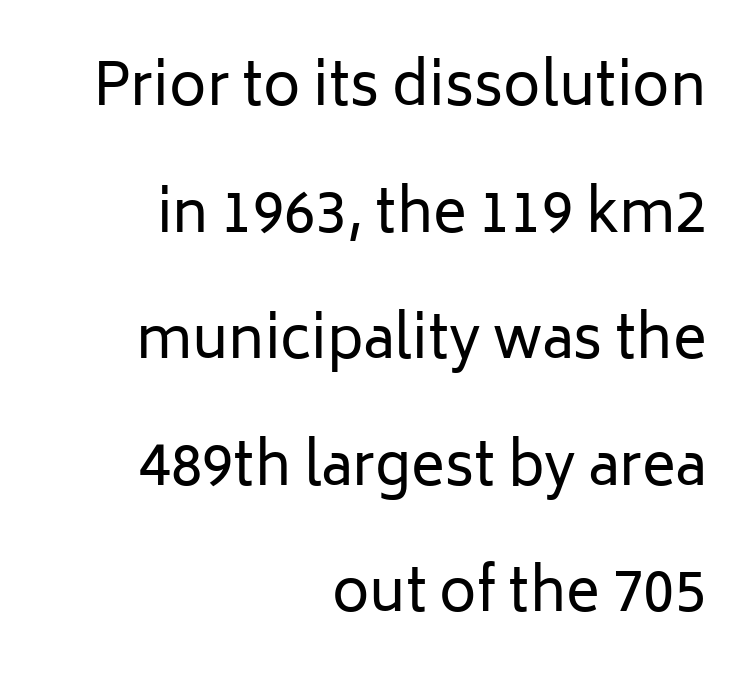
The image shows 57 px regular-weight sans-serif type, upright; set right-aligned, loose line spacing (2.22x), normal letter spacing, not underlined; low stroke contrast and a medium x-height.
